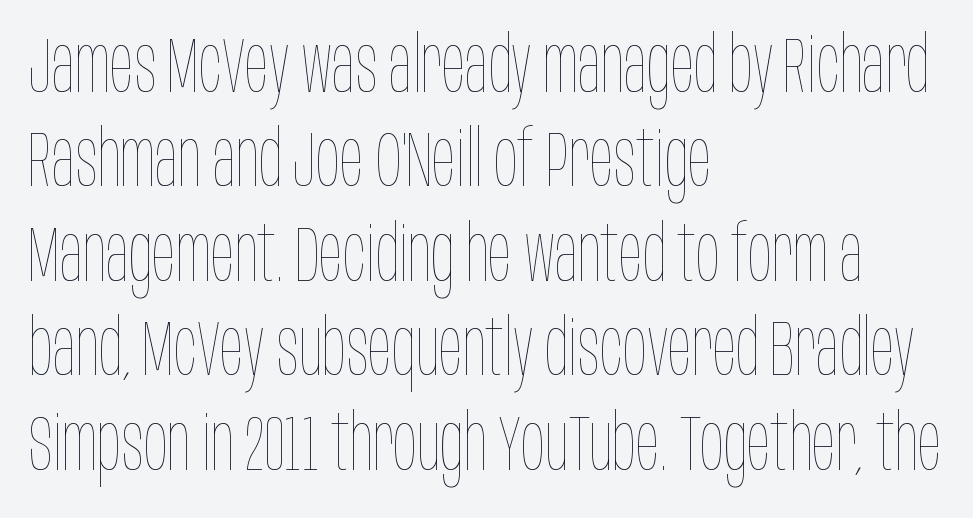
Between one letter and the next there's only the usual sliver of space. Stroke thickness stays within the range of a standard reading face or lighter. Clear beneath every line of the passage. Ordinary non-slanted type is in use. Reading down the block, your eye returns to a fixed left position each line. The letters advance in unequal steps, a hallmark of proportional type.
